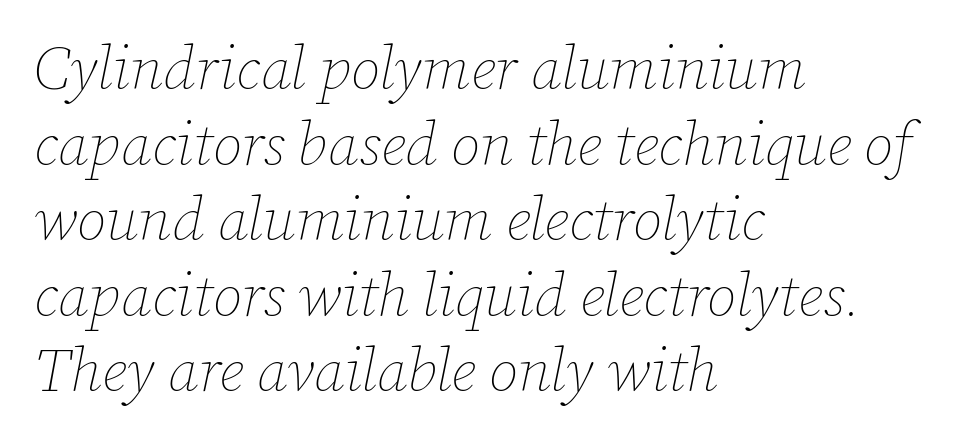
Q: Is the text bold? A: No.
Q: Is the text italic (slanted)? A: Yes, it leans right by about 12 degrees.
Q: Is the text underlined? A: No.
Q: How is the paragraph aligned? A: Left-aligned.
Q: Is the spacing between letters normal or unusually wide? A: Normal.
Q: Is the spacing between lines tight, normal or loose? A: Normal.
Q: Width (condensed, normal, or wide)? A: Normal.
Q: Stroke contrast? A: Low.
Q: x-height? A: Medium.
Q: Monospaced? A: No.
